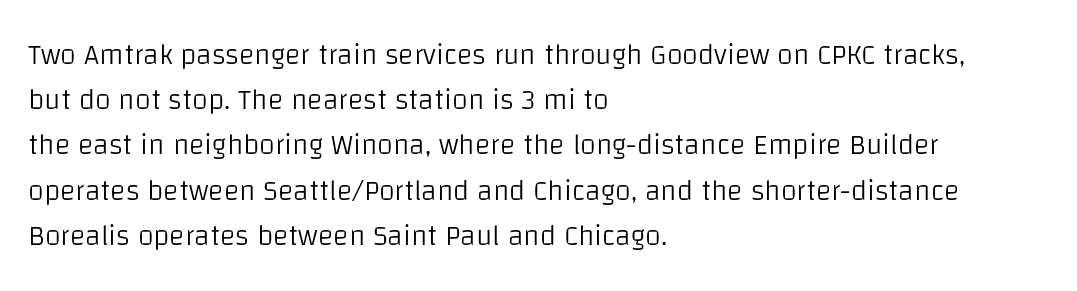
The image shows 29 px light sans-serif type, upright; set left-aligned, normal line spacing (1.56x), normal letter spacing, not underlined; low stroke contrast and a large x-height.
